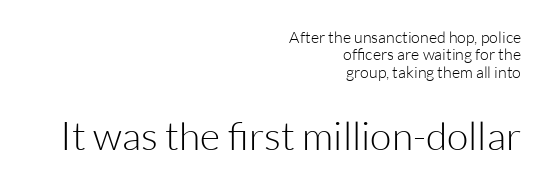
The image shows 39 px light sans-serif type, upright; set right-aligned, tight line spacing (1.09x), normal letter spacing, not underlined; the second (bottom) block is 2.44x larger; low stroke contrast and a medium x-height.
